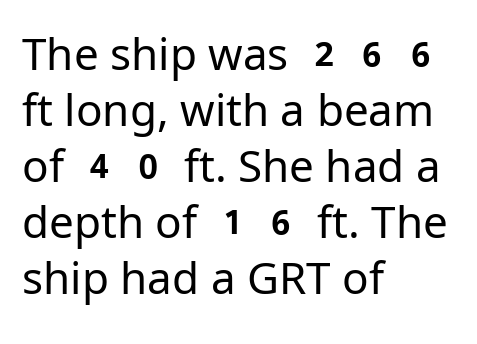
Q: Is the text bold? A: No.
Q: Is the text italic (slanted)? A: No, it is upright.
Q: Is the typeface a serif or a sans-serif typeface? A: Sans-serif.
Q: Is the text underlined? A: No.
Q: How is the paragraph aligned? A: Left-aligned.
Q: Is the spacing between letters normal or unusually wide? A: Normal.
Q: Is the spacing between lines tight, normal or loose? A: Normal.
Q: Width (condensed, normal, or wide)? A: Normal.
Q: Stroke contrast? A: Low.
Q: x-height? A: Medium.
Q: Monospaced? A: No.
